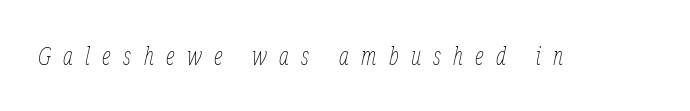
There's an unmistakable incline to the writing here. Underline: absent. The line texture is sparse and dotted thanks to wide tracking. Heaviness? Minimal to ordinary, like unemphasized prose.
